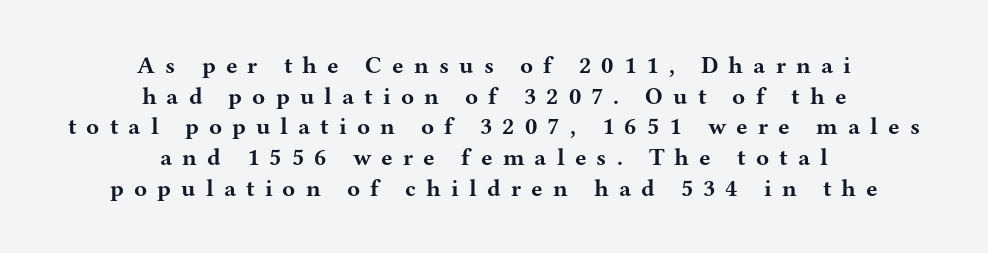
The image shows 24 px bold type, upright; set centered, normal line spacing (1.28x), unusually wide letter spacing (+0.42 em), not underlined.
